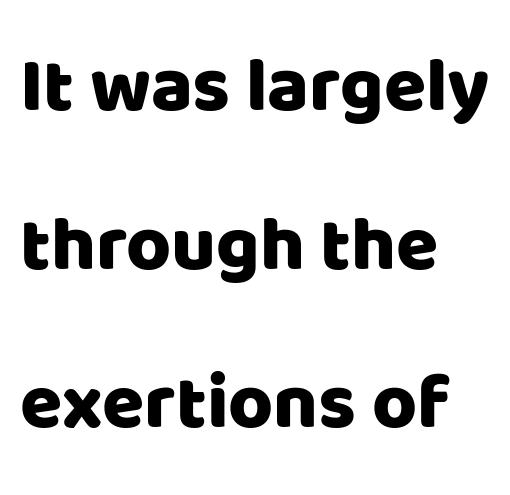
Q: Is the text italic (slanted)? A: No, it is upright.
Q: Is the typeface a serif or a sans-serif typeface? A: Sans-serif.
Q: Is the text underlined? A: No.
Q: How is the paragraph aligned? A: Left-aligned.
Q: Is the spacing between letters normal or unusually wide? A: Normal.
Q: Is the spacing between lines tight, normal or loose? A: Loose.
Q: Width (condensed, normal, or wide)? A: Normal.
Q: Stroke contrast? A: Low.
Q: x-height? A: Large.
Q: Monospaced? A: No.
